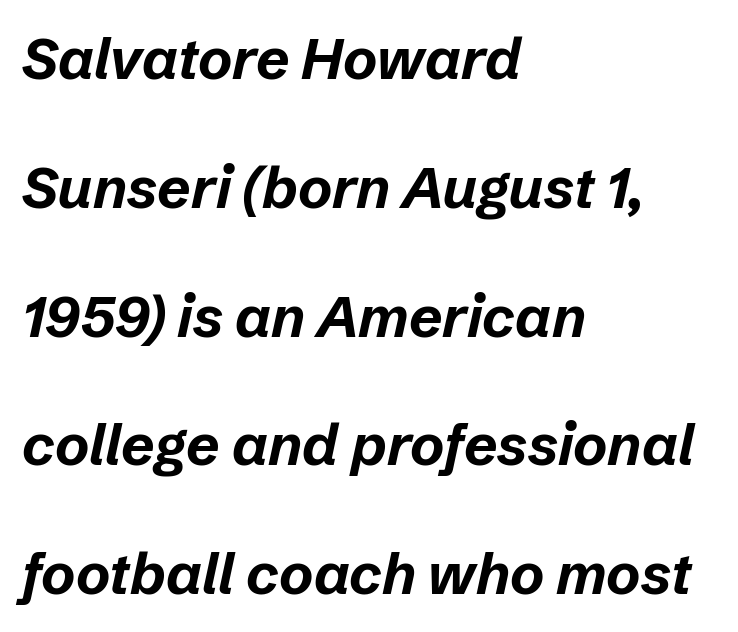
Each letter keeps its own natural width here, so spacing adapts to shape. Interline gaps are noticeably wide in this sample. Letters rest on an invisible, unmarked baseline. Typesetter's note: full bold, strokes at maximum text heaviness. If you drew a ruler down the left edge, every line would touch it. These lines were composed using italics.
